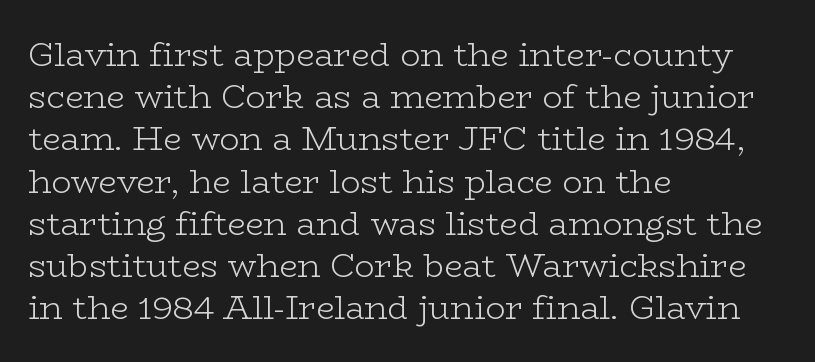
The image shows 33 px light, wide serif type, upright; set left-aligned, normal line spacing (1.28x), normal letter spacing, not underlined; low stroke contrast and a medium x-height.
